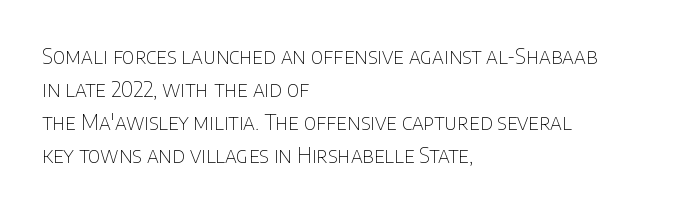
The image shows 21 px text type, upright; set left-aligned, normal line spacing (1.57x), normal letter spacing, not underlined.
